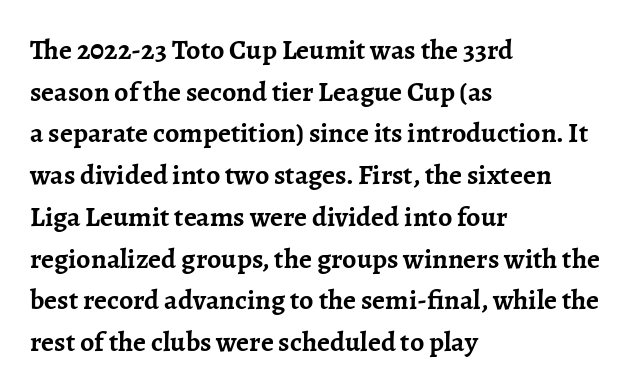
Q: Is the text bold? A: Yes.
Q: Is the text italic (slanted)? A: No, it is upright.
Q: Is the typeface a serif or a sans-serif typeface? A: Serif.
Q: Is the text underlined? A: No.
Q: How is the paragraph aligned? A: Left-aligned.
Q: Is the spacing between letters normal or unusually wide? A: Normal.
Q: Is the spacing between lines tight, normal or loose? A: Normal.
Q: Width (condensed, normal, or wide)? A: Normal.
Q: Stroke contrast? A: Low.
Q: x-height? A: Medium.
Q: Monospaced? A: No.
